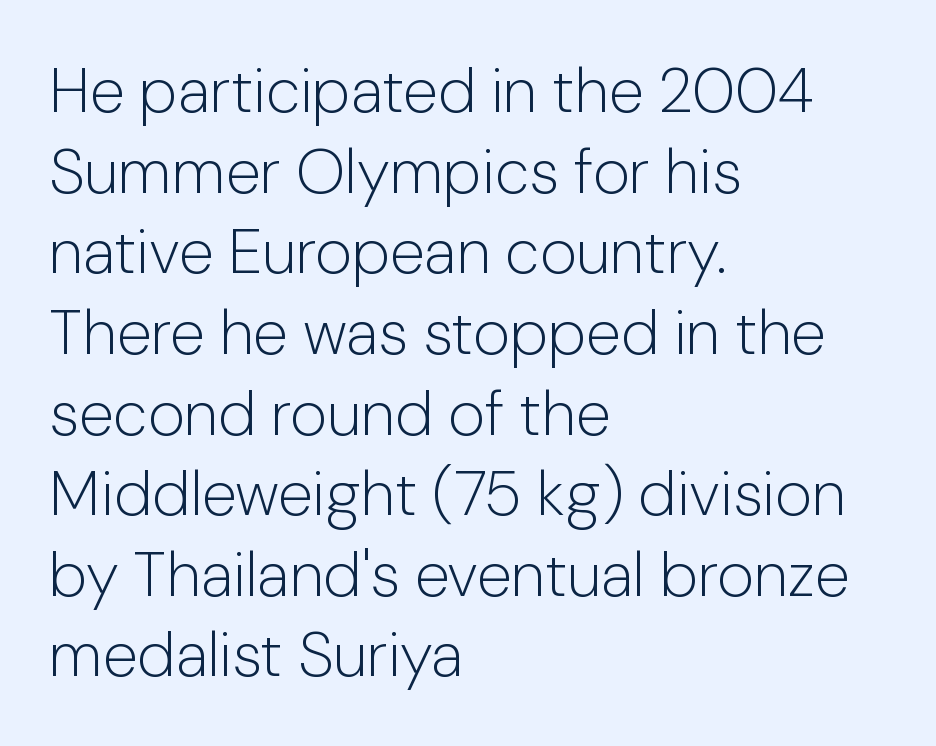
Default kerning and tracking; the words read as compact shapes. Descenders are the only things crossing below the line. All the whitespace from short lines collects on the right. This block has exactly the height ordinary leading produces. The strokes are not fattened; the text isn't bold.
